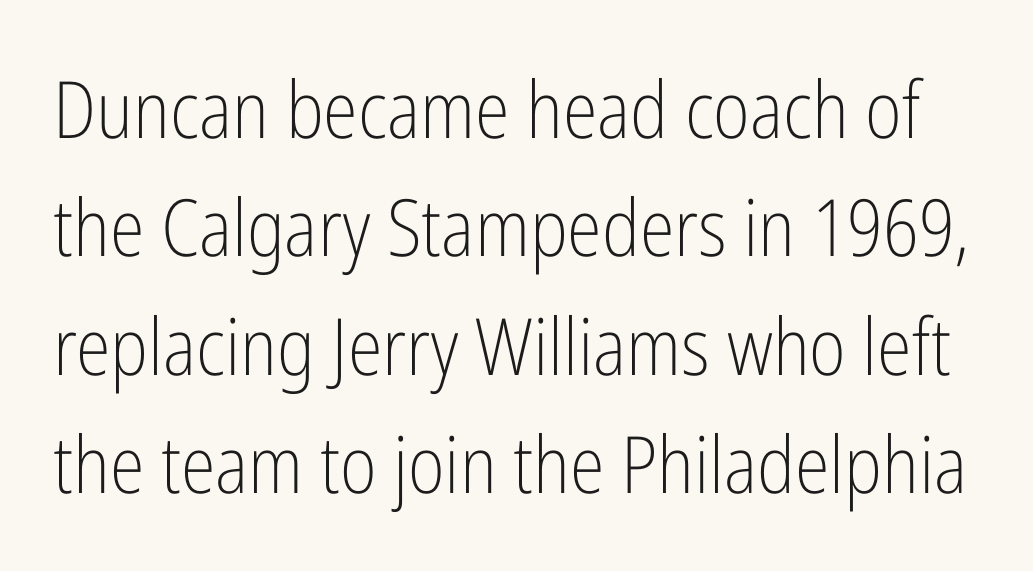
Q: Is the text bold? A: No.
Q: Is the text italic (slanted)? A: No, it is upright.
Q: Is the typeface a serif or a sans-serif typeface? A: Sans-serif.
Q: Is the text underlined? A: No.
Q: Is the spacing between letters normal or unusually wide? A: Normal.
Q: Is the spacing between lines tight, normal or loose? A: Normal.
Q: Width (condensed, normal, or wide)? A: Condensed.
Q: Stroke contrast? A: Low.
Q: x-height? A: Medium.
Q: Monospaced? A: No.
